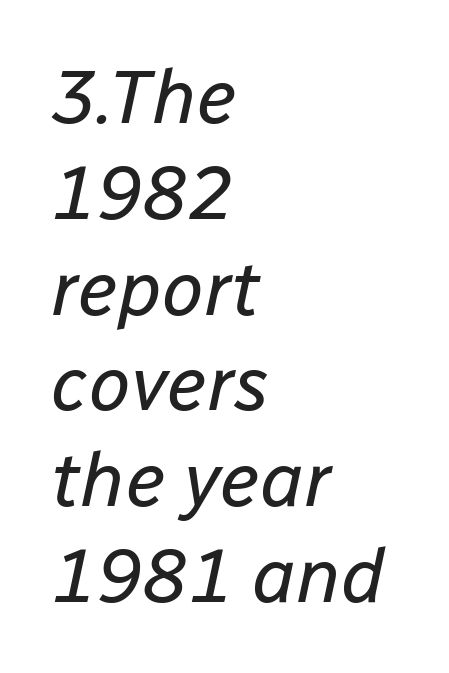
Beneath every word, the page is bare. Here the designer chose a conventional face with non-uniform glyph widths. This sample is left-justified, so line endings fall wherever the words run out. These glyphs show unthickened strokes, regular width or finer. Reading down the column, the eye jumps a familiar distance to each next line.
